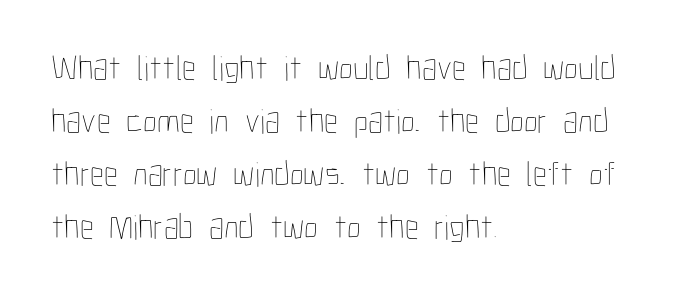
{"italic": "no", "bold": "no", "weight": "thin", "width": "condensed", "stroke_contrast": "low", "x_height": "medium", "monospaced": "no", "underline": "no", "align": "left", "line_spacing": "normal", "line_spacing_ratio": 1.51, "letter_spacing": "normal", "letter_spacing_em": 0.0, "glyph_px": 35}
